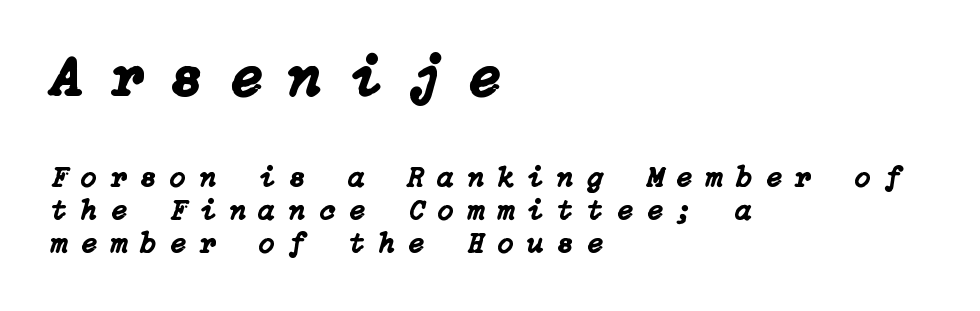
The ragged edge is on the right, which tells us the setting is flush left. The rendering shrinks the type as you move from the upper chunk to the lower. Has an underline been added? It has not. These lines were composed using italics. Regarding leading, the lines here are crowded together. Inter-character spacing is expanded well beyond the font's built-in metrics.
